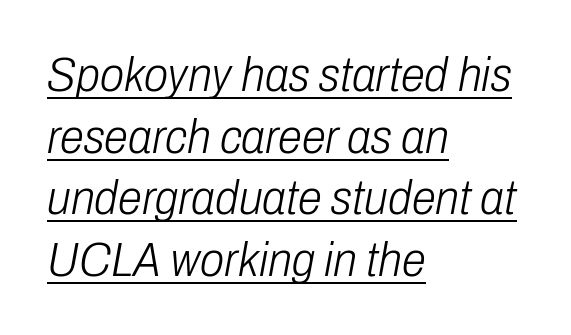
Q: Is the text bold? A: No.
Q: Is the text italic (slanted)? A: Yes, it leans right by about 10 degrees.
Q: Is the text underlined? A: Yes.
Q: How is the paragraph aligned? A: Left-aligned.
Q: Is the spacing between letters normal or unusually wide? A: Normal.
Q: Is the spacing between lines tight, normal or loose? A: Normal.
Q: Width (condensed, normal, or wide)? A: Condensed.
Q: Stroke contrast? A: Low.
Q: x-height? A: Medium.
Q: Monospaced? A: No.
